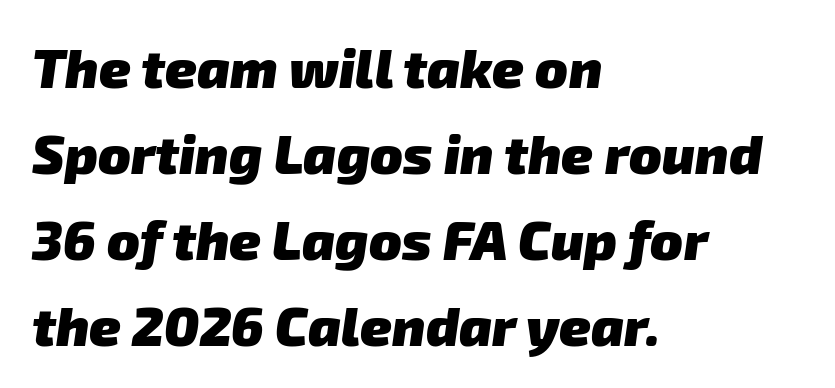
Q: Is the text bold? A: Yes.
Q: Is the typeface a serif or a sans-serif typeface? A: Sans-serif.
Q: Is the text underlined? A: No.
Q: How is the paragraph aligned? A: Left-aligned.
Q: Is the spacing between letters normal or unusually wide? A: Normal.
Q: Is the spacing between lines tight, normal or loose? A: Normal.
Q: Width (condensed, normal, or wide)? A: Normal.
Q: Stroke contrast? A: Low.
Q: x-height? A: Medium.
Q: Monospaced? A: No.
